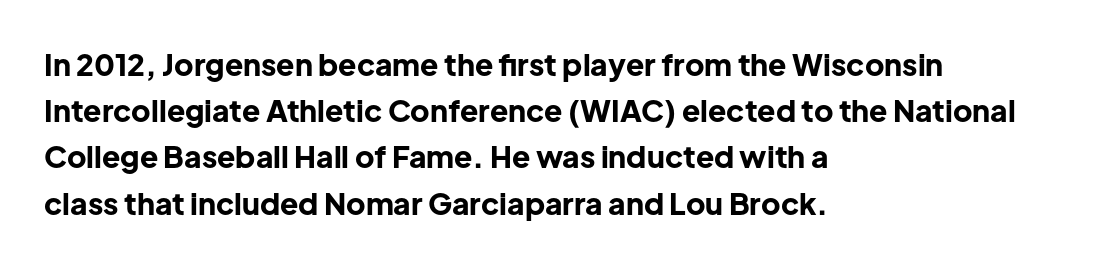
{"serif": "no", "italic": "no", "bold": "yes", "weight": "bold", "width": "normal", "stroke_contrast": "low", "x_height": "medium", "monospaced": "no", "underline": "no", "align": "left", "line_spacing": "normal", "line_spacing_ratio": 1.54, "letter_spacing": "normal", "letter_spacing_em": 0.0, "glyph_px": 30}
